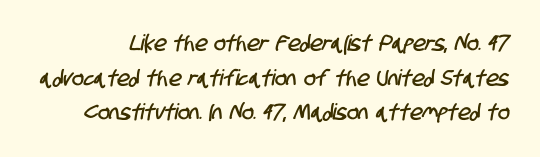
The letters sit at their default tracking, neither squeezed nor spread. If you measured baseline to baseline, you'd find a middling distance. Quick note: underline off.
